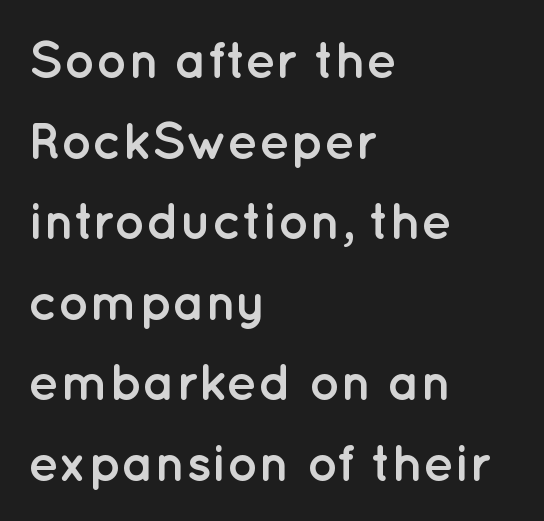
Q: Is the text bold? A: Yes.
Q: Is the text italic (slanted)? A: No, it is upright.
Q: Is the typeface a serif or a sans-serif typeface? A: Sans-serif.
Q: Is the text underlined? A: No.
Q: How is the paragraph aligned? A: Left-aligned.
Q: Is the spacing between letters normal or unusually wide? A: Normal.
Q: Is the spacing between lines tight, normal or loose? A: Normal.
Q: Width (condensed, normal, or wide)? A: Normal.
Q: Stroke contrast? A: Low.
Q: x-height? A: Medium.
Q: Monospaced? A: No.
